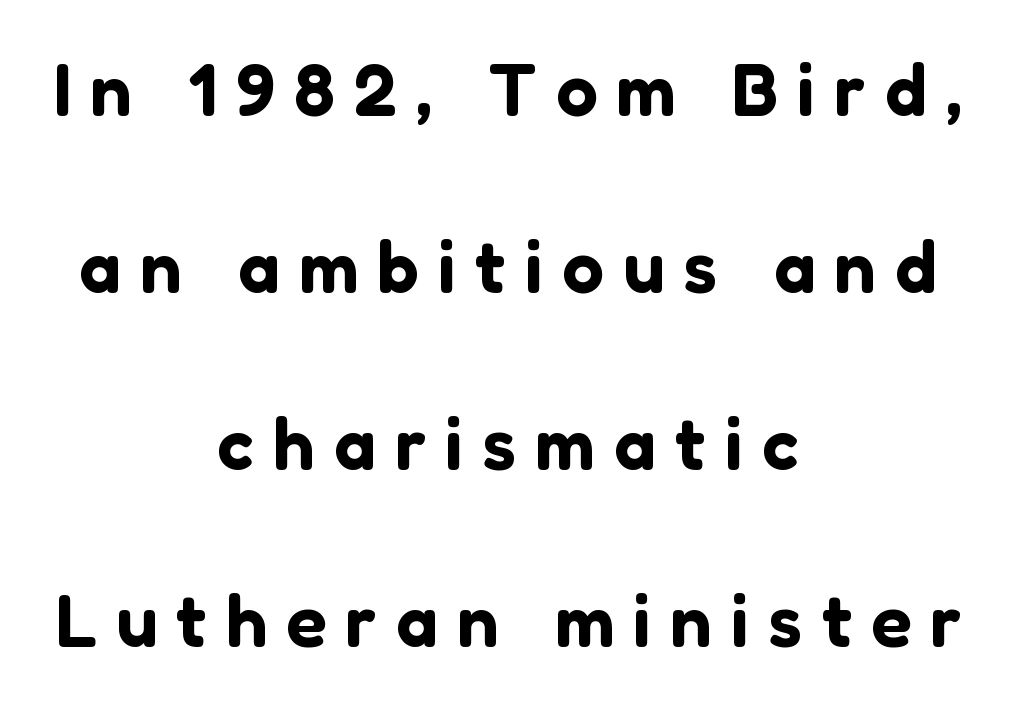
{"serif": "no", "italic": "no", "width": "normal", "stroke_contrast": "low", "x_height": "medium", "monospaced": "no", "underline": "no", "align": "center", "line_spacing": "loose", "line_spacing_ratio": 2.39, "letter_spacing": "wide", "letter_spacing_em": 0.26, "glyph_px": 74}
